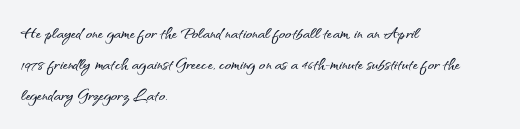
Does the copy run flush right? No — it runs flush left. Between one letter and the next there's only the usual sliver of space. The designer left line spacing at the default.
